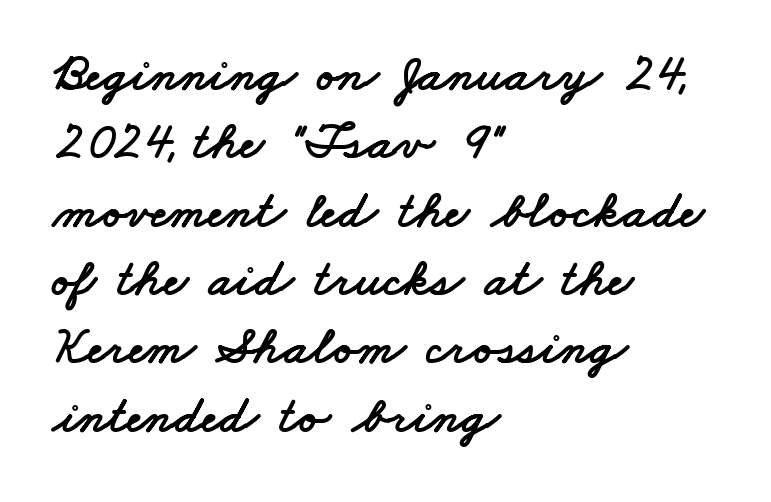
The image shows 53 px wide sans-serif type; set left-aligned, normal line spacing (1.29x), normal letter spacing, not underlined; low stroke contrast and a small x-height.
